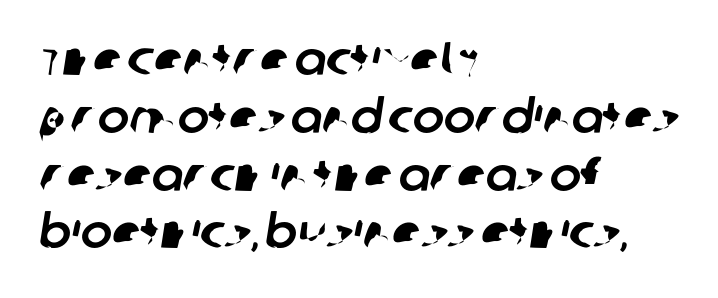
{"serif": "no", "width": "normal", "stroke_contrast": "low", "x_height": "large", "monospaced": "no", "underline": "no", "align": "left", "line_spacing_ratio": 1.23, "letter_spacing": "normal", "letter_spacing_em": 0.0, "glyph_px": 47}
